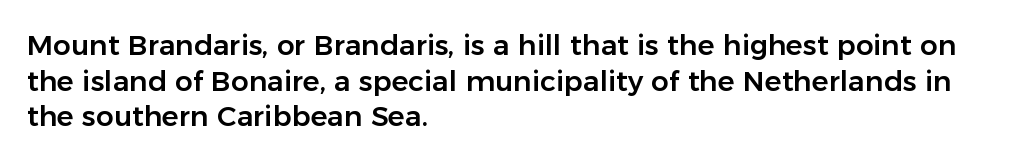
The image shows 28 px sans-serif type, upright; set left-aligned, normal line spacing (1.27x), normal letter spacing, not underlined; low stroke contrast and a medium x-height.
